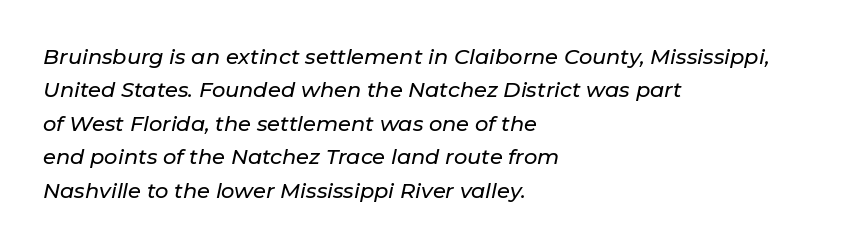
Q: Is the text italic (slanted)? A: Yes, it leans right by about 11 degrees.
Q: Is the text underlined? A: No.
Q: How is the paragraph aligned? A: Left-aligned.
Q: Is the spacing between letters normal or unusually wide? A: Normal.
Q: Is the spacing between lines tight, normal or loose? A: Normal.
